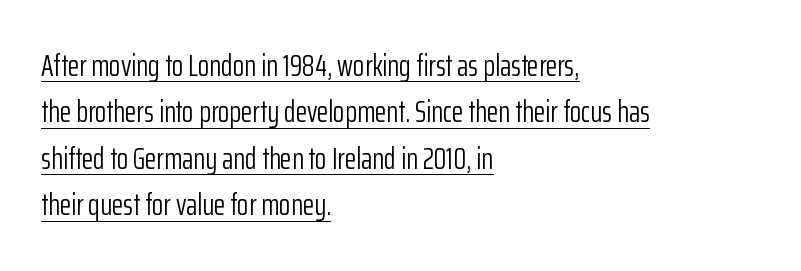
{"serif": "no", "italic": "no", "bold": "no", "weight": "light", "width": "condensed", "stroke_contrast": "low", "x_height": "medium", "monospaced": "no", "underline": "yes", "align": "left", "line_spacing": "normal", "line_spacing_ratio": 1.55, "letter_spacing": "normal", "letter_spacing_em": 0.0, "glyph_px": 30}
